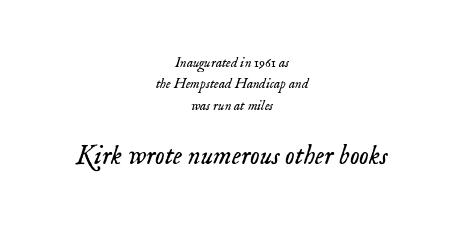
The glyphs are unaccompanied by any horizontal stroke below them. Weight: in the light-to-regular range. This sample is center-justified, so both line endings float freely. Quick note: interline space is typical. This sample uses an oblique cut, with every glyph tilted off the vertical.
